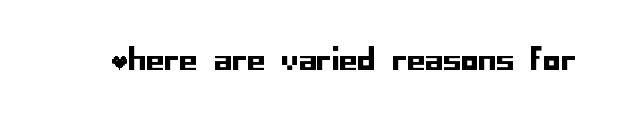
The passage shown has conventional tracking throughout. The space beneath each line is pristine and unruled. No italicization has been applied; the sample stays upright. Is this a sans? Yes — the strokes have no serifs.
